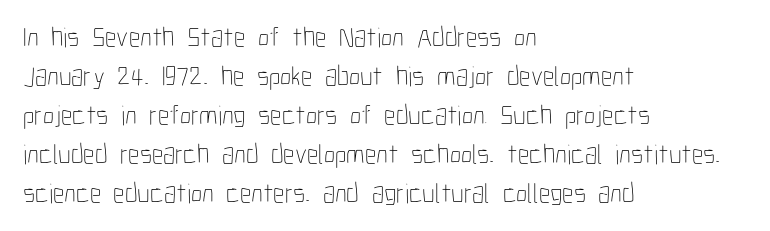
If you measured baseline to baseline, you'd find a middling distance. Weight: not bold — regular or lighter. A typesetter would call this zero additional tracking. No word sits above an underline. Spacing verdict: proportional, widths tailored to each character. Which margin do the lines hug? The left one — the right edge is uneven.
